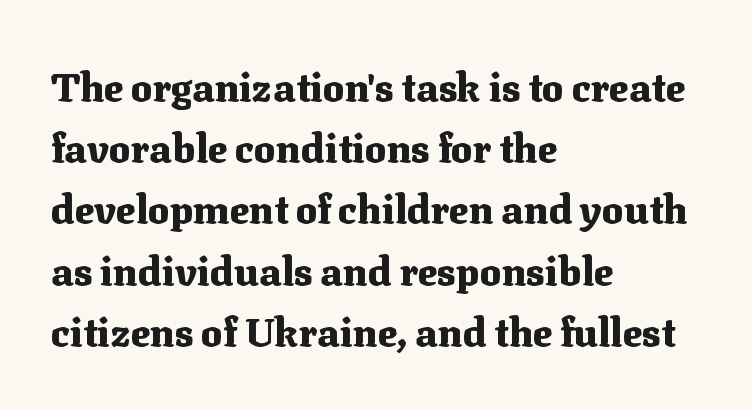
{"serif": "yes", "italic": "no", "bold": "yes", "weight": "heavy", "width": "normal", "stroke_contrast": "medium", "x_height": "medium", "monospaced": "no", "underline": "no", "align": "left", "line_spacing": "normal", "line_spacing_ratio": 1.53, "letter_spacing": "normal", "letter_spacing_em": 0.0, "glyph_px": 40}
